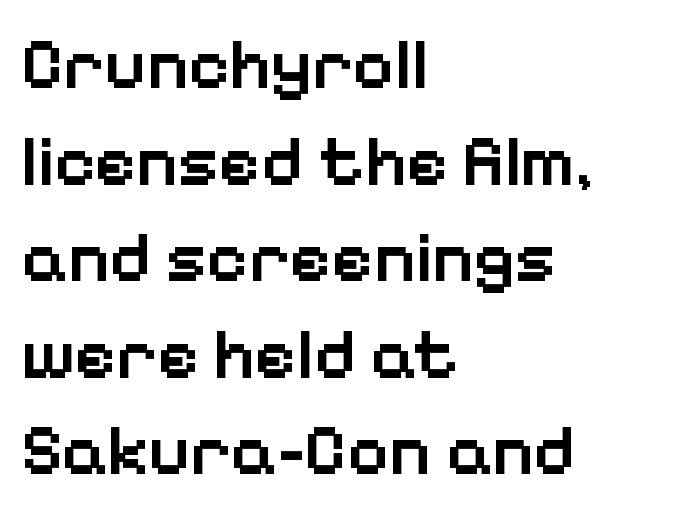
The image shows 71 px semibold sans-serif type, upright; set left-aligned, normal line spacing (1.36x), normal letter spacing, not underlined; low stroke contrast and a medium x-height.
